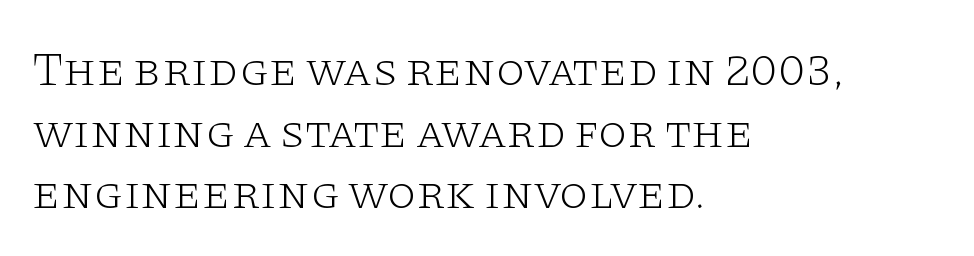
Bare-footed words on every line. Think standard paragraph weight, or any step lighter than that. Type style note: has serifs. Where is the straight margin? On the left.
